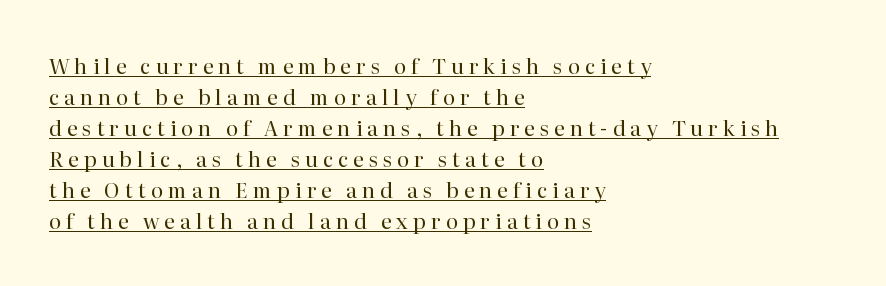
The strokes carry an ordinary text weight at most. These lines have a slow, spaced-out rhythm from letter to letter. A typographer would call this underscored text. Italic? Not at all — the glyphs are vertical.
